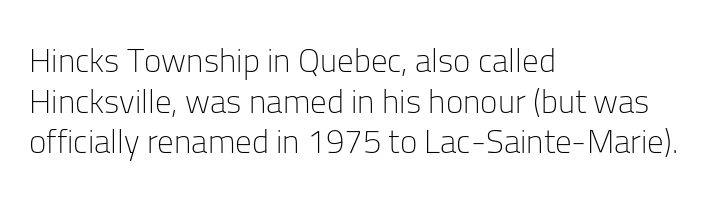
{"serif": "no", "italic": "no", "bold": "no", "weight": "light", "width": "normal", "stroke_contrast": "low", "x_height": "medium", "monospaced": "no", "underline": "no", "align": "left", "line_spacing_ratio": 1.23, "letter_spacing": "normal", "letter_spacing_em": 0.0, "glyph_px": 33}
